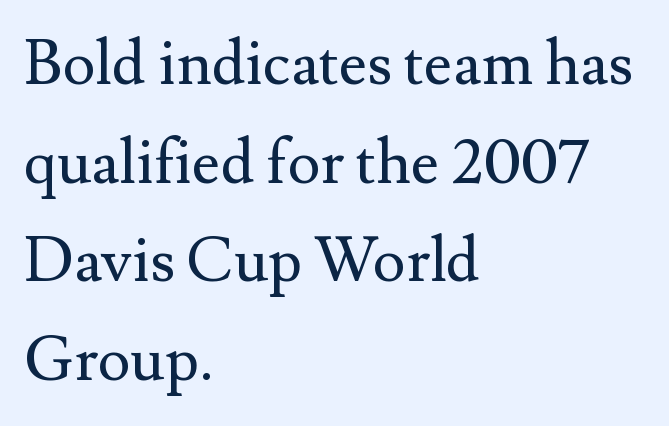
{"serif": "yes", "italic": "no", "bold": "no", "weight": "regular", "width": "normal", "stroke_contrast": "medium", "x_height": "small", "monospaced": "no", "underline": "no", "align": "left", "line_spacing": "normal", "line_spacing_ratio": 1.59, "letter_spacing": "normal", "letter_spacing_em": 0.0, "glyph_px": 62}
